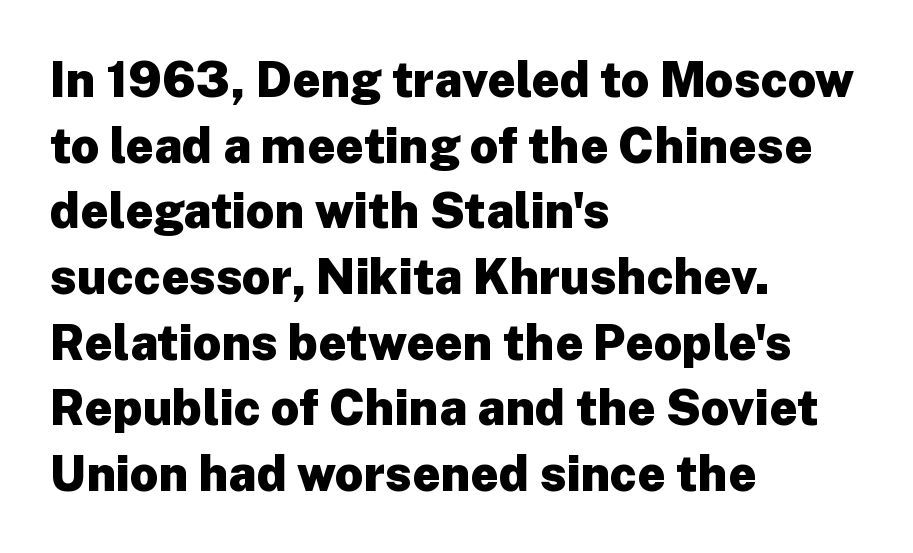
The image shows 49 px heavy sans-serif type, upright; set left-aligned, normal line spacing (1.34x), normal letter spacing, not underlined; low stroke contrast and a medium x-height.
